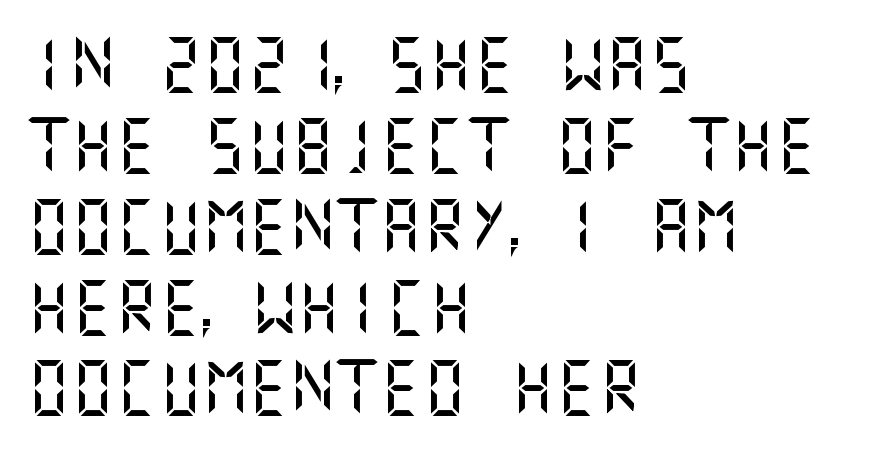
Letter spacing: default. Underline: absent. The passage is arranged the way most books set body copy — flush left. Regarding leading, the lines here are spaced in the standard way. Do the letters lean? They stand straight. A typesetter would label this face a sans.
